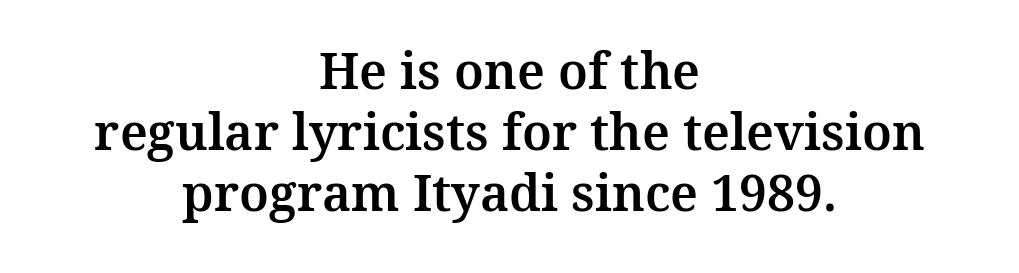
Q: Is the text italic (slanted)? A: No, it is upright.
Q: Is the typeface a serif or a sans-serif typeface? A: Serif.
Q: Is the text underlined? A: No.
Q: How is the paragraph aligned? A: Centered.
Q: Is the spacing between letters normal or unusually wide? A: Normal.
Q: Width (condensed, normal, or wide)? A: Normal.
Q: Stroke contrast? A: Medium.
Q: x-height? A: Medium.
Q: Monospaced? A: No.
